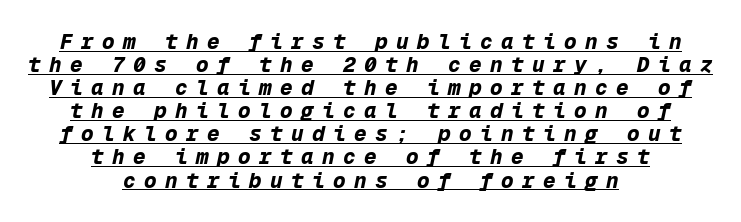
{"italic": "yes", "lean": "right", "slant_degrees": 12, "bold": "yes", "underline": "yes", "align": "center", "line_spacing": "tight", "line_spacing_ratio": 1.1, "letter_spacing": "wide", "letter_spacing_em": 0.4, "glyph_px": 21}
